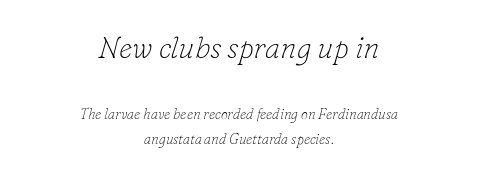
Short note: letters normally spaced. Is the type heavy? It reads as light-to-regular instead. The glyphs in this specimen are seriffed. Neither beginnings nor endings align; midpoints do. Looks like regular typesetting: each glyph gets only the width it needs. Glance below the letters and you will spot only blank space.
